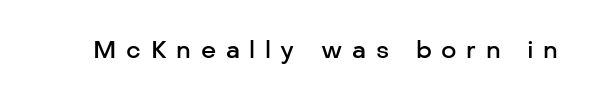
When letters stand straight like this, we call the style roman or upright. Underline: absent. Look at the tracking — it's clearly loosened, letters drifting apart. The passage shown is semibold, sitting just below true bold.
